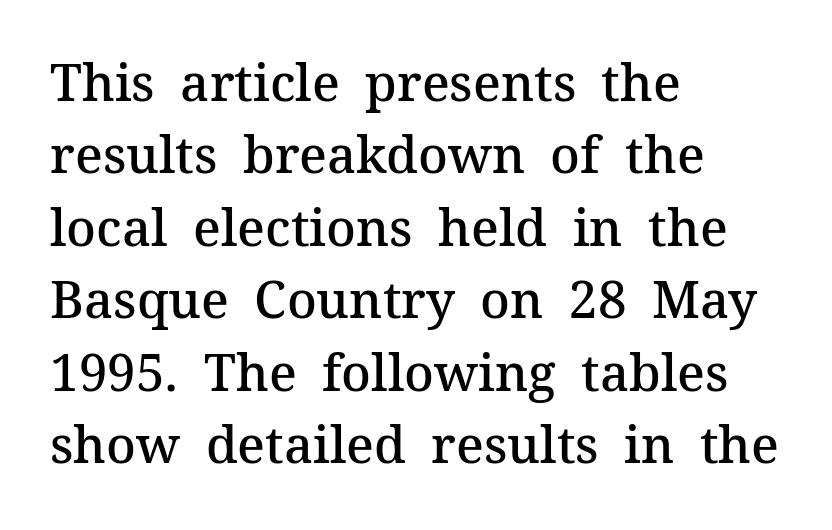
No italicization has been applied; the sample stays upright. No extra tracking has been applied to these lines. What's the leading like? Ordinary, nothing unusual. Typographically, this falls in the serif category.
